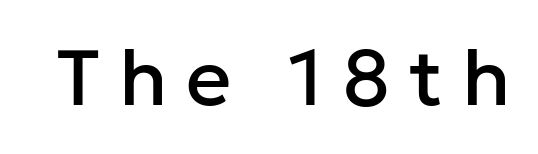
{"serif": "no", "italic": "no", "width": "normal", "stroke_contrast": "low", "x_height": "medium", "monospaced": "no", "underline": "no", "letter_spacing": "wide", "letter_spacing_em": 0.24, "glyph_px": 79}
